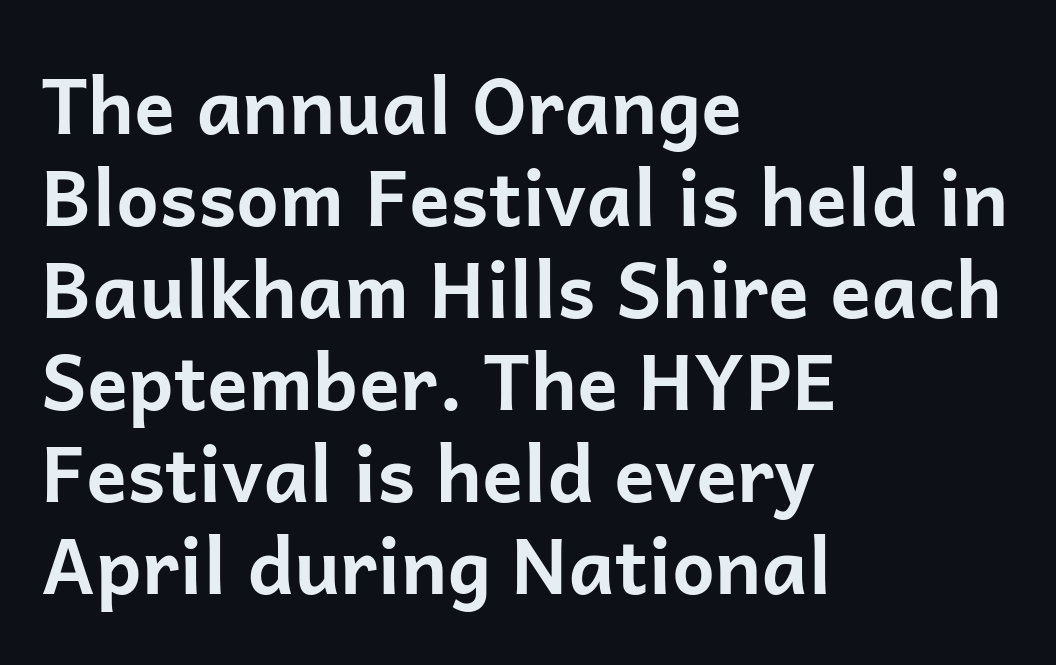
{"serif": "no", "italic": "no", "bold": "yes", "weight": "bold", "width": "normal", "stroke_contrast": "low", "x_height": "medium", "monospaced": "no", "underline": "no", "align": "left", "line_spacing_ratio": 1.21, "letter_spacing": "normal", "letter_spacing_em": 0.0, "glyph_px": 76}
